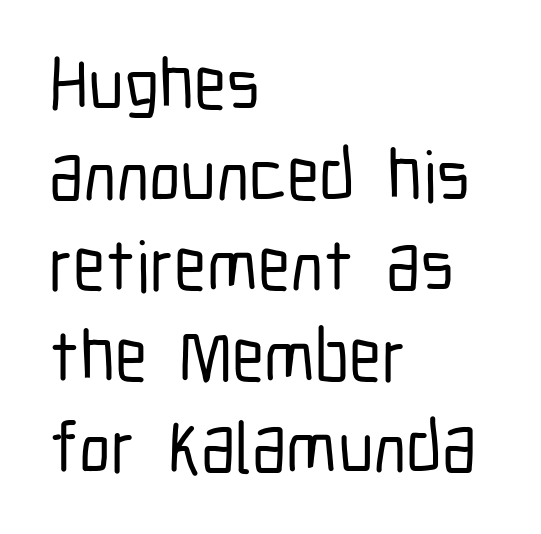
Alignment: flush left. Just letters on the line, the space beneath them empty. The passage shown is typed in a proportional face where columns would drift. Is the letter spacing exaggerated? No — it looks like the ordinary default.
